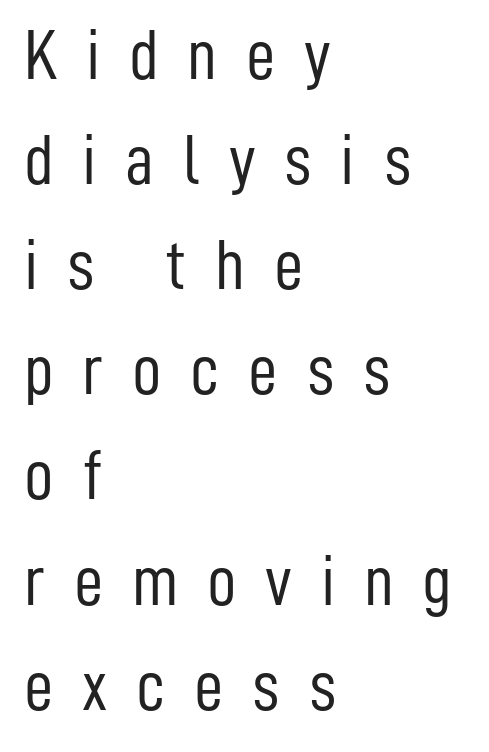
{"serif": "no", "italic": "no", "bold": "no", "weight": "light", "width": "condensed", "stroke_contrast": "low", "x_height": "medium", "monospaced": "no", "underline": "no", "align": "left", "line_spacing": "normal", "line_spacing_ratio": 1.46, "letter_spacing": "wide", "letter_spacing_em": 0.4, "glyph_px": 72}
